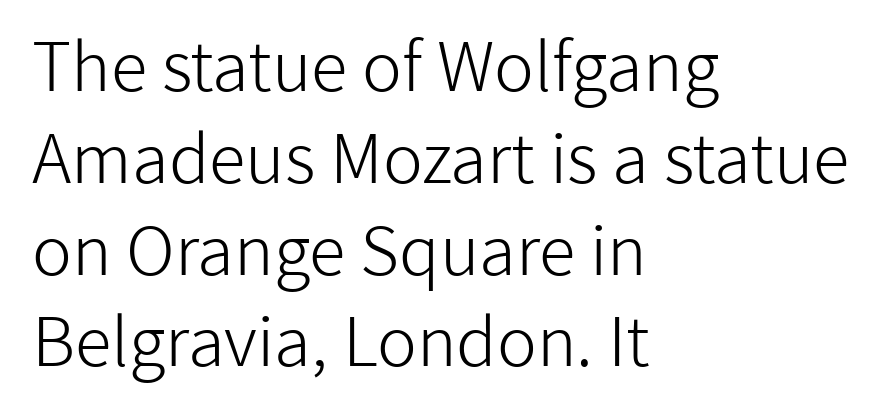
{"serif": "no", "italic": "no", "bold": "no", "weight": "light", "width": "normal", "stroke_contrast": "low", "x_height": "medium", "monospaced": "no", "underline": "no", "align": "left", "line_spacing": "normal", "line_spacing_ratio": 1.37, "letter_spacing": "normal", "letter_spacing_em": 0.0, "glyph_px": 67}
